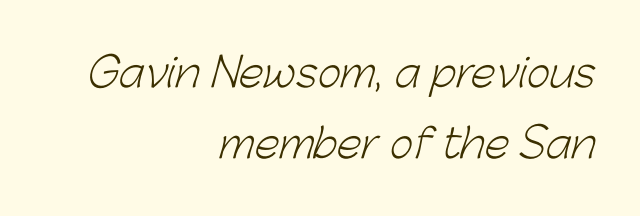
Q: Is the text bold? A: No.
Q: Is the typeface a serif or a sans-serif typeface? A: Sans-serif.
Q: Is the text underlined? A: No.
Q: How is the paragraph aligned? A: Right-aligned.
Q: Is the spacing between letters normal or unusually wide? A: Normal.
Q: Width (condensed, normal, or wide)? A: Normal.
Q: Stroke contrast? A: Low.
Q: x-height? A: Medium.
Q: Monospaced? A: No.
